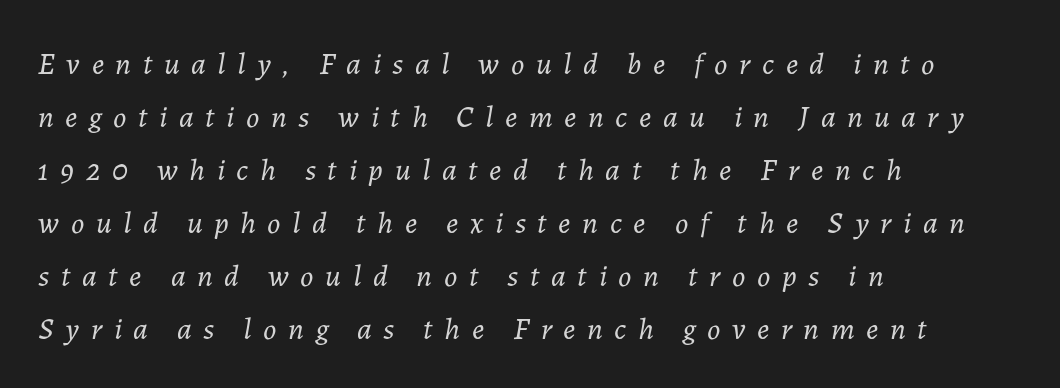
{"italic": "yes", "lean": "right", "slant_degrees": 7, "bold": "no", "weight": "light", "width": "normal", "stroke_contrast": "low", "x_height": "medium", "monospaced": "no", "underline": "no", "align": "left", "line_spacing_ratio": 1.71, "letter_spacing": "wide", "letter_spacing_em": 0.37, "glyph_px": 31}
